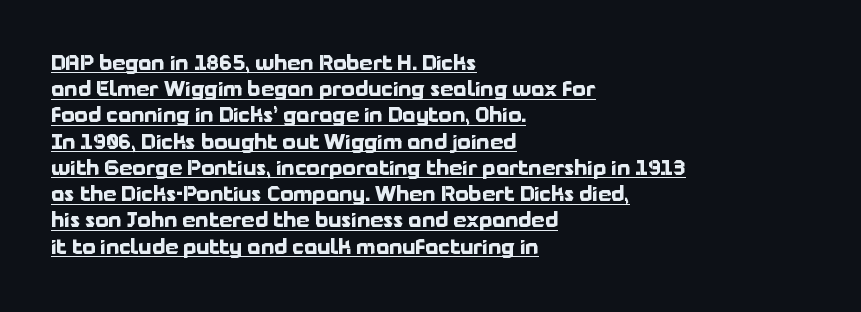
{"italic": "no", "bold": "yes", "underline": "yes", "align": "left", "line_spacing": "normal", "line_spacing_ratio": 1.25, "letter_spacing": "normal", "letter_spacing_em": 0.0, "glyph_px": 21}
